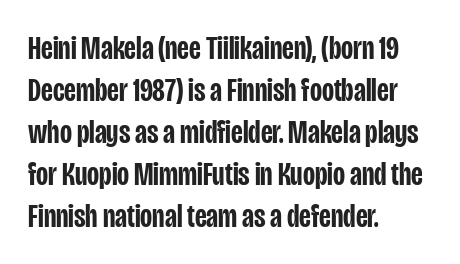
The glyphs have the mass of a demibold cut, below bold. The lettering stays uniformly vertical, giving the passage a roman look. You could not count columns in this text — the font is proportionally spaced. Alignment: flush left.
